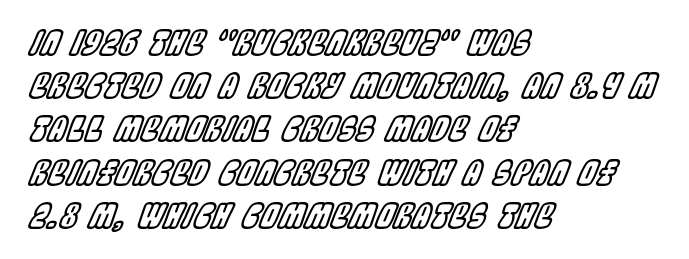
The passage shown is typed in a proportional face where columns would drift. These lines keep a tight, regular rhythm from letter to letter. Any mark beneath the type? The region is blank. Interline gaps are of average width in this sample. Horizontally, the lines are justified to the leading edge only. The text carries the slant typical of an italic or oblique font.
